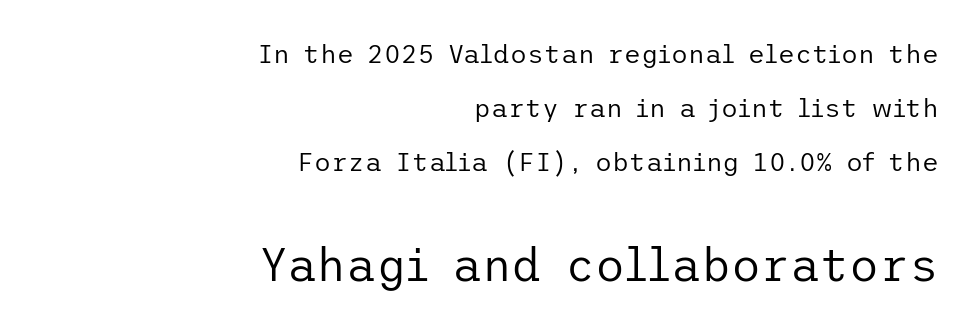
Q: Is the text bold? A: No.
Q: Is the text italic (slanted)? A: No, it is upright.
Q: Is the typeface a serif or a sans-serif typeface? A: Sans-serif.
Q: Is the text underlined? A: No.
Q: How is the paragraph aligned? A: Right-aligned.
Q: Is the spacing between letters normal or unusually wide? A: Normal.
Q: Is the spacing between lines tight, normal or loose? A: Loose.
Q: Which block of text is set in a larger size, the first (top) or the second (bottom)? A: The second (bottom) one.
Q: Width (condensed, normal, or wide)? A: Normal.
Q: Stroke contrast? A: Low.
Q: x-height? A: Medium.
